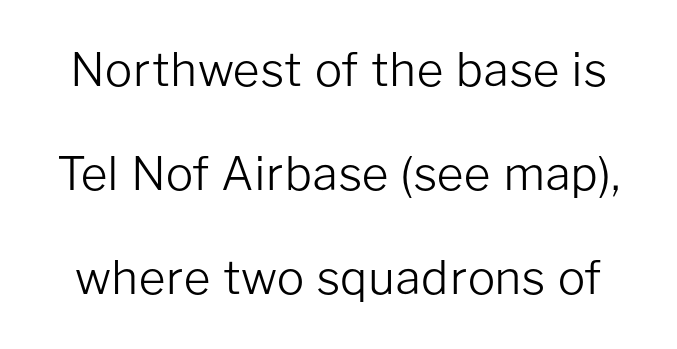
Compared with typical paragraphs, the rows here are farther apart. Upright lettering throughout. I'd call this a sans setting — the letters go barefoot. A bare baseline throughout the passage. The weight would be labelled regular, book, light, or lighter still.
